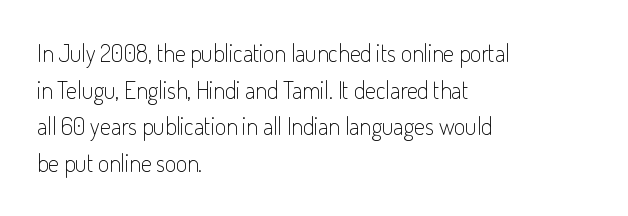
Standard letterfit; no display-style spreading of the glyphs. No chunkiness to these letters — they're not bold. This is roman type, the default non-slanted kind. Does the copy run flush right? No — it runs flush left.
